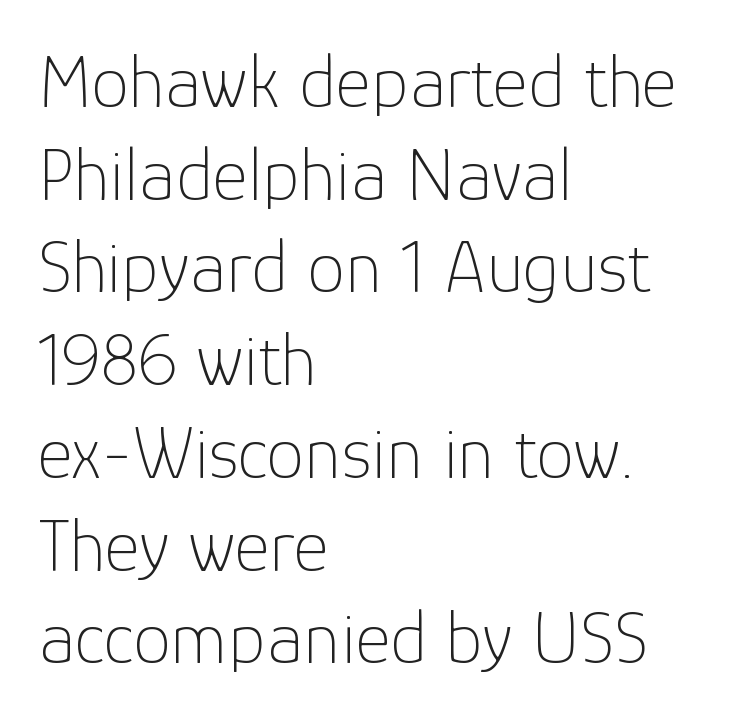
This is sans-serif lettering, the kind often seen on screens and signage. Stems and bowls with no extra thickness — not bold. Tall strokes in this sample are plumb rather than angled. Between one letter and the next there's only the usual sliver of space. Varying glyph widths throughout — classic text-font behaviour. Reading down the block, your eye returns to a fixed left position each line.
